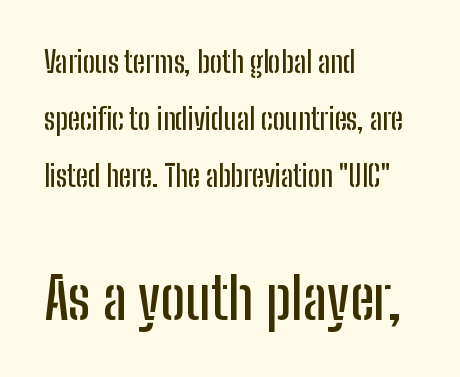
Q: Is the text italic (slanted)? A: No, it is upright.
Q: Is the typeface a serif or a sans-serif typeface? A: Sans-serif.
Q: Is the text underlined? A: No.
Q: How is the paragraph aligned? A: Left-aligned.
Q: Is the spacing between letters normal or unusually wide? A: Normal.
Q: Is the spacing between lines tight, normal or loose? A: Loose.
Q: Which block of text is set in a larger size, the first (top) or the second (bottom)? A: The second (bottom) one.
Q: Width (condensed, normal, or wide)? A: Condensed.
Q: Stroke contrast? A: Low.
Q: x-height? A: Medium.
Q: Monospaced? A: No.
